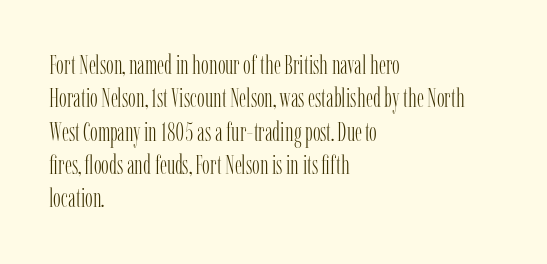
The image shows 26 px text type, upright; set left-aligned, normal line spacing (1.28x), normal letter spacing, not underlined.
